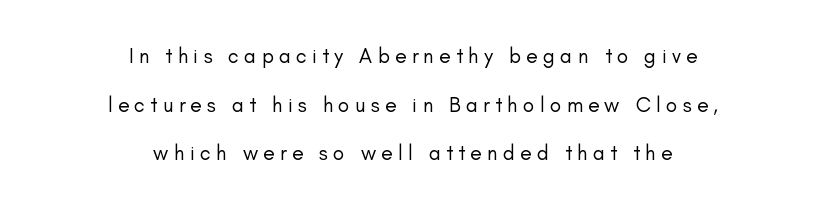
The whitespace from short lines is split evenly between both sides. How would I describe the line gaps? Wide and relaxed. No heavy texture on the line: the type isn't bold. Unmarked baselines from the first word to the last.
